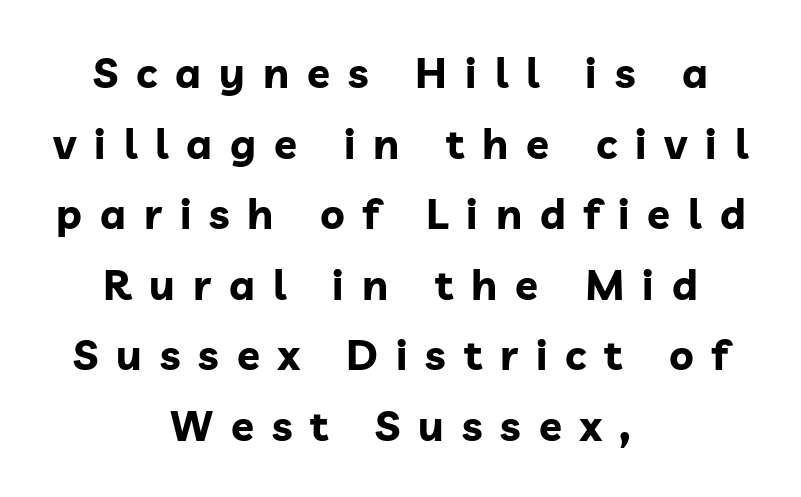
Do the letters lean? They stand straight. The letters are spread apart with noticeably loose tracking. Think of a printed novel: that variable character pitch is what you see here. This sample is center-justified, so both line endings float freely.
